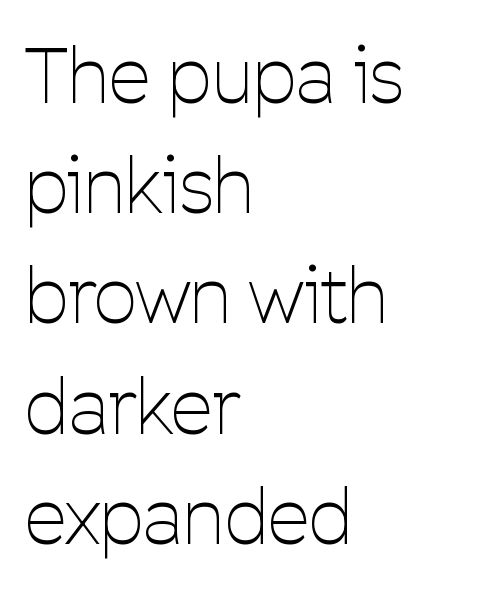
Q: Is the text bold? A: No.
Q: Is the text italic (slanted)? A: No, it is upright.
Q: Is the typeface a serif or a sans-serif typeface? A: Sans-serif.
Q: Is the text underlined? A: No.
Q: How is the paragraph aligned? A: Left-aligned.
Q: Is the spacing between letters normal or unusually wide? A: Normal.
Q: Is the spacing between lines tight, normal or loose? A: Normal.
Q: Width (condensed, normal, or wide)? A: Condensed.
Q: Stroke contrast? A: Low.
Q: x-height? A: Medium.
Q: Monospaced? A: No.
